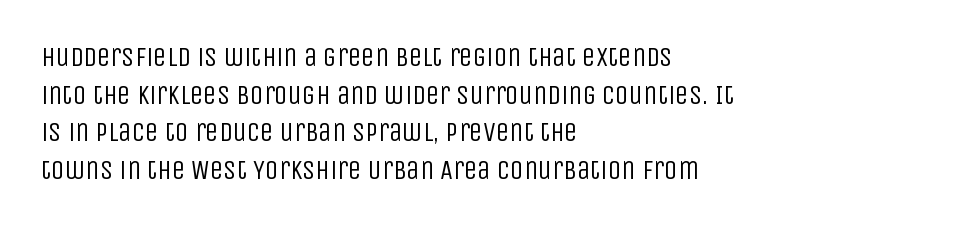
The image shows 27 px text type, upright; set left-aligned, normal line spacing (1.39x), normal letter spacing, not underlined.
